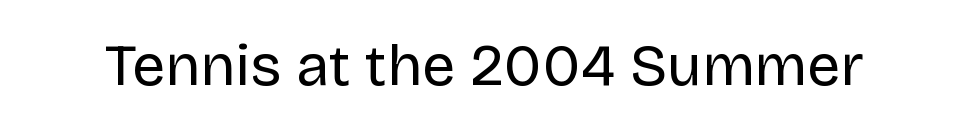
Posture: straight, roman, zero tilt. Each letter keeps its own natural width here, so spacing adapts to shape. Compared with typical body copy, the letter spacing here is the same. Stem width sits at or under what a default text font uses. A sans-serif font was chosen for this passage.
